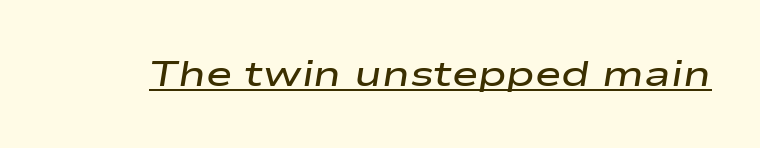
Q: Is the text bold? A: Semi-bold.
Q: Is the text italic (slanted)? A: Yes, it leans right by about 9 degrees.
Q: Is the text underlined? A: Yes.
Q: Is the spacing between letters normal or unusually wide? A: Normal.
Q: Width (condensed, normal, or wide)? A: Wide.
Q: Stroke contrast? A: Low.
Q: x-height? A: Medium.
Q: Monospaced? A: No.
